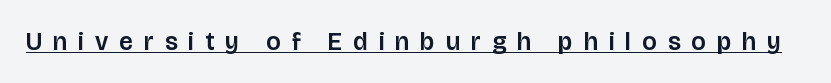
Words appear elongated and porous because spacing is wide. Quick note: underline on. This is roman type, the default non-slanted kind.
